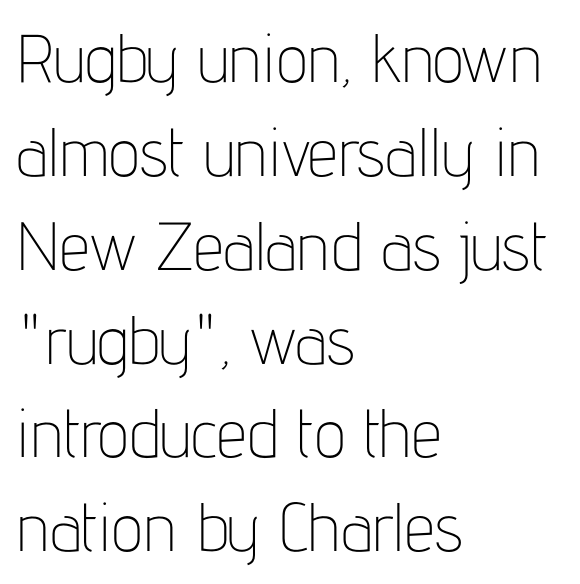
{"serif": "no", "italic": "no", "bold": "no", "weight": "thin", "width": "condensed", "stroke_contrast": "low", "x_height": "medium", "monospaced": "no", "underline": "no", "align": "left", "line_spacing": "normal", "line_spacing_ratio": 1.38, "letter_spacing": "normal", "letter_spacing_em": 0.0, "glyph_px": 68}
